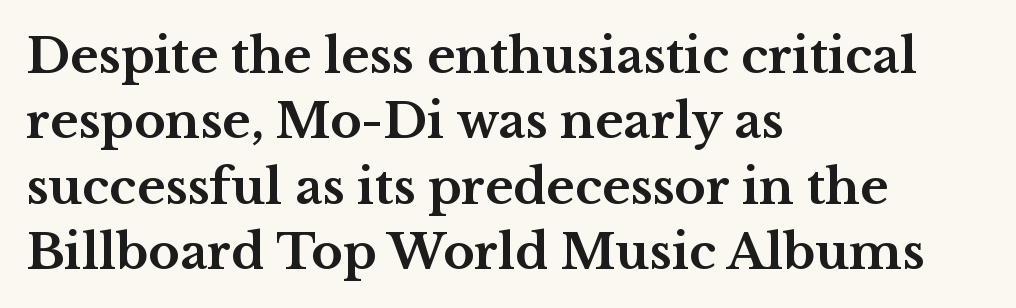
Q: Is the text bold? A: Yes.
Q: Is the text italic (slanted)? A: No, it is upright.
Q: Is the typeface a serif or a sans-serif typeface? A: Serif.
Q: Is the text underlined? A: No.
Q: How is the paragraph aligned? A: Left-aligned.
Q: Is the spacing between letters normal or unusually wide? A: Normal.
Q: Is the spacing between lines tight, normal or loose? A: Normal.
Q: Width (condensed, normal, or wide)? A: Wide.
Q: Stroke contrast? A: Medium.
Q: x-height? A: Medium.
Q: Monospaced? A: No.
